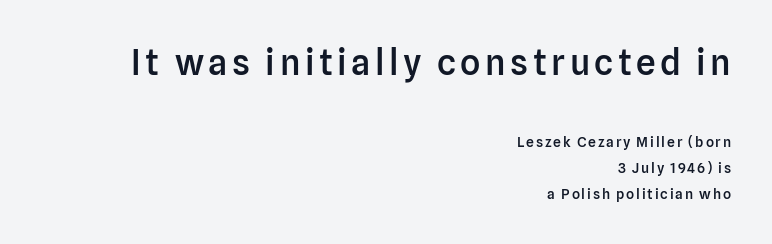
Q: Is the text bold? A: Semi-bold.
Q: Is the text italic (slanted)? A: No, it is upright.
Q: Is the typeface a serif or a sans-serif typeface? A: Sans-serif.
Q: Is the text underlined? A: No.
Q: How is the paragraph aligned? A: Right-aligned.
Q: Which block of text is set in a larger size, the first (top) or the second (bottom)? A: The first (top) one.
Q: Width (condensed, normal, or wide)? A: Normal.
Q: Stroke contrast? A: Low.
Q: x-height? A: Medium.
Q: Monospaced? A: No.
